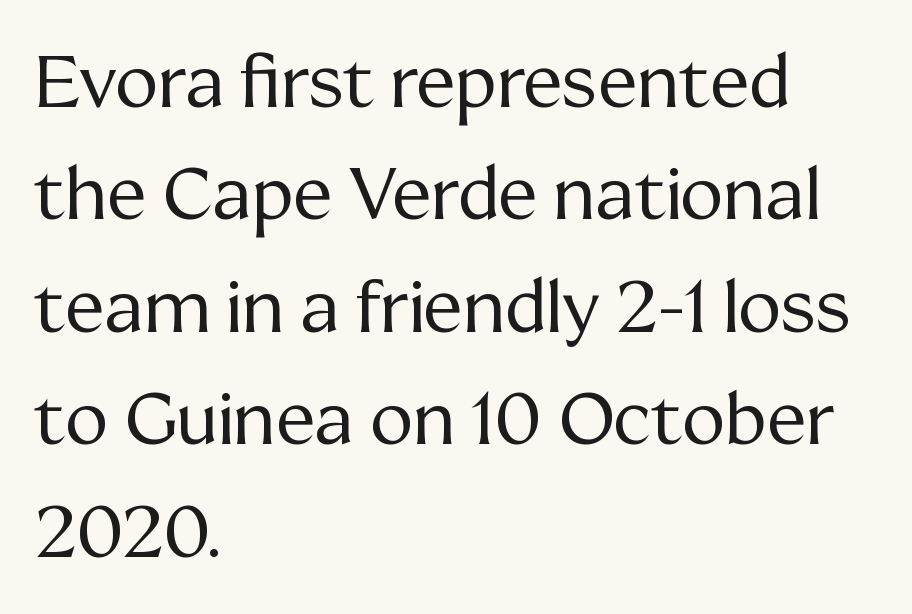
Think standard paragraph weight, or any step lighter than that. The horizontal fit of the characters is conventional and even. A typesetter would label this face a serif. Character widths vary here, with narrow letters taking less room than wide ones.
